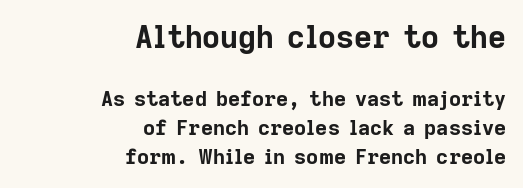
The image shows 31 px bold sans-serif type, upright; set right-aligned, normal line spacing (1.39x), normal letter spacing, not underlined; the first (top) block is 1.48x larger; low stroke contrast and a medium x-height.
